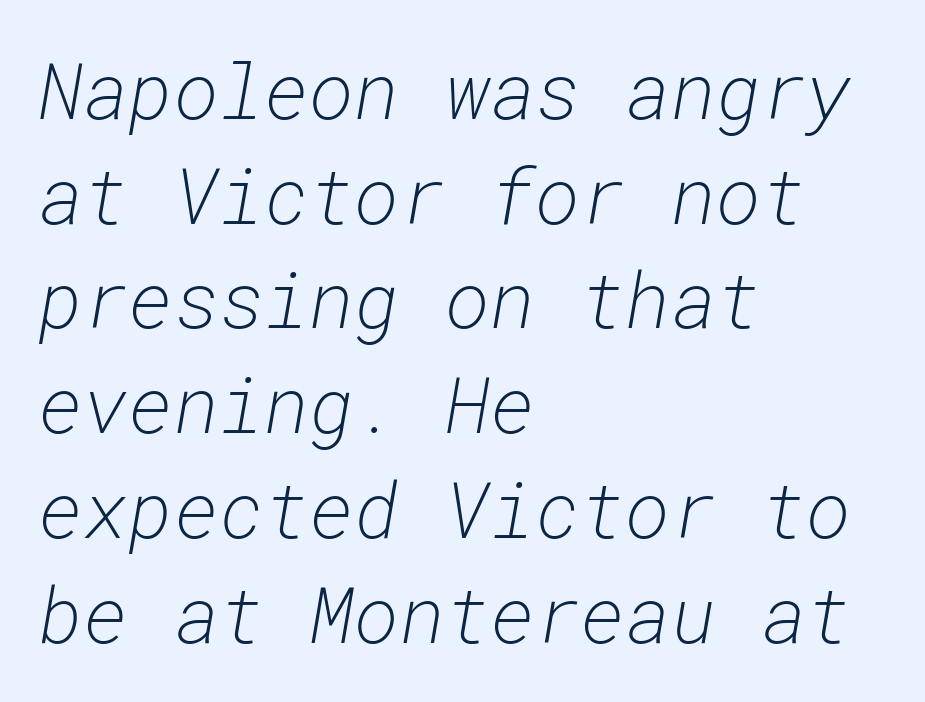
{"italic": "yes", "lean": "right", "slant_degrees": 10, "bold": "no", "weight": "light", "width": "normal", "stroke_contrast": "low", "x_height": "medium", "monospaced": "yes", "underline": "no", "align": "left", "line_spacing": "normal", "line_spacing_ratio": 1.36, "letter_spacing": "normal", "letter_spacing_em": 0.0, "glyph_px": 77}
